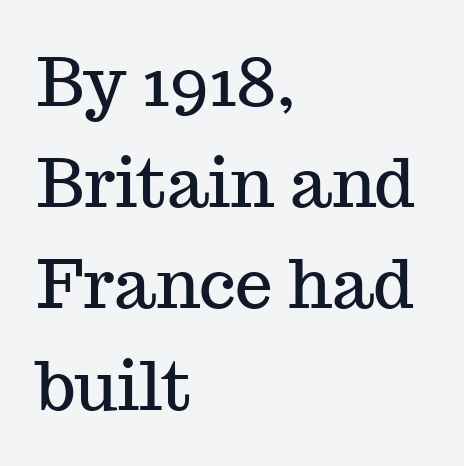
The image shows 67 px serif type, upright; set left-aligned, normal line spacing (1.51x), normal letter spacing, not underlined; medium stroke contrast and a medium x-height.
